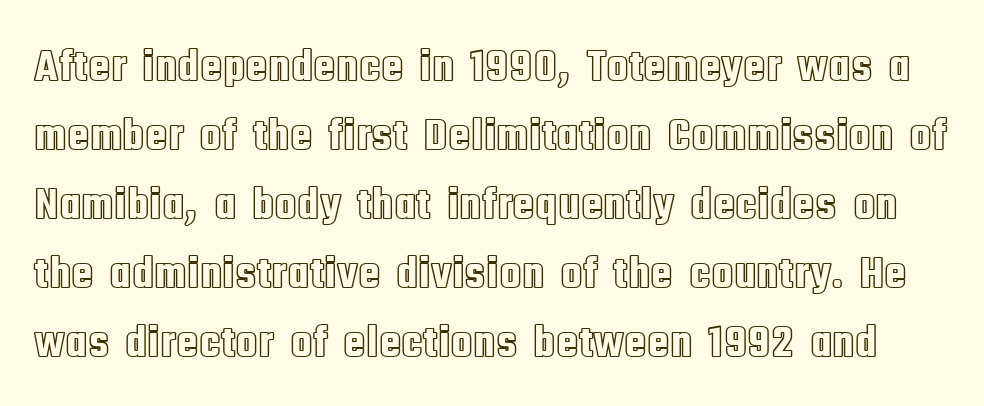
Q: Is the text italic (slanted)? A: No, it is upright.
Q: Is the text underlined? A: No.
Q: Is the spacing between letters normal or unusually wide? A: Normal.
Q: Is the spacing between lines tight, normal or loose? A: Normal.
Q: Width (condensed, normal, or wide)? A: Condensed.
Q: x-height? A: Large.
Q: Monospaced? A: No.
